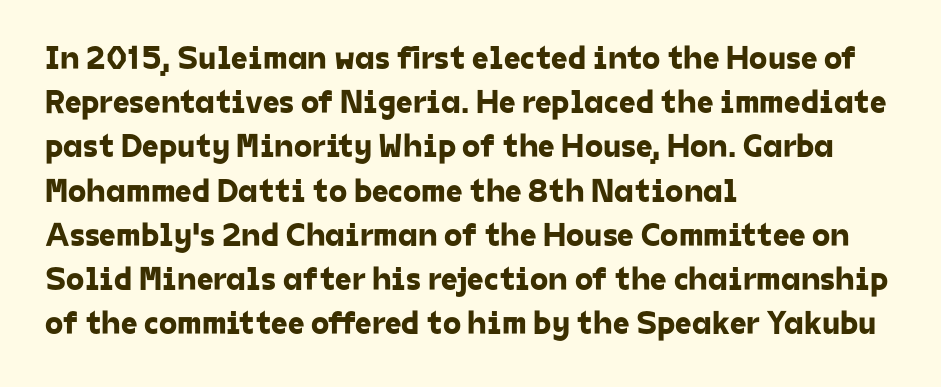
Q: Is the typeface a serif or a sans-serif typeface? A: Sans-serif.
Q: Is the text underlined? A: No.
Q: How is the paragraph aligned? A: Left-aligned.
Q: Is the spacing between letters normal or unusually wide? A: Normal.
Q: Is the spacing between lines tight, normal or loose? A: Normal.
Q: Width (condensed, normal, or wide)? A: Normal.
Q: Stroke contrast? A: Low.
Q: x-height? A: Medium.
Q: Monospaced? A: No.
